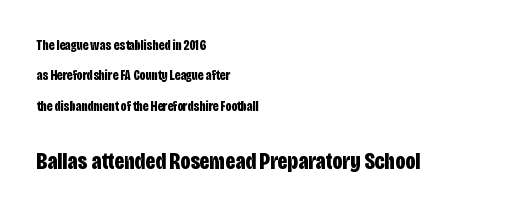
Q: Is the text bold? A: Yes.
Q: Is the text italic (slanted)? A: No, it is upright.
Q: Is the text underlined? A: No.
Q: How is the paragraph aligned? A: Left-aligned.
Q: Is the spacing between letters normal or unusually wide? A: Normal.
Q: Is the spacing between lines tight, normal or loose? A: Loose.
Q: Which block of text is set in a larger size, the first (top) or the second (bottom)? A: The second (bottom) one.
